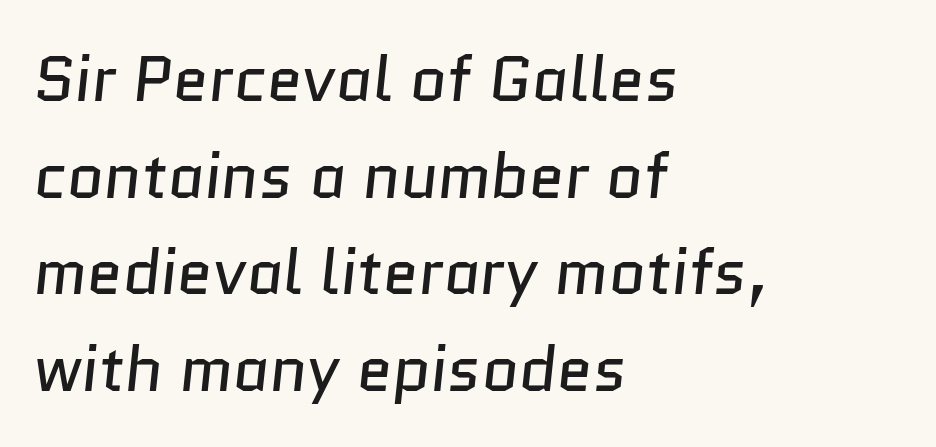
The typeface has the unassuming heft of standard copy or less. Reading down the column, the eye jumps a familiar distance to each next line. Each letter keeps its own natural width here, so spacing adapts to shape. The font family rendered here belongs to the sans-serif group. Tracking here is standard; glyphs follow each other at the usual distance. The string is rendered with underlining switched off.
